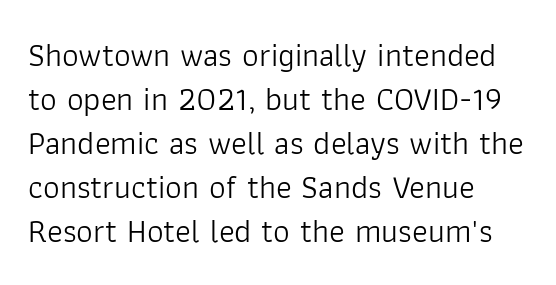
The image shows 33 px light sans-serif type, upright; set left-aligned, normal line spacing (1.33x), normal letter spacing, not underlined; low stroke contrast and a medium x-height.
